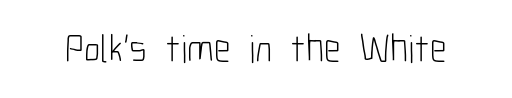
The image shows 40 px light, condensed sans-serif type, upright; set normal letter spacing, not underlined; low stroke contrast and a medium x-height.
